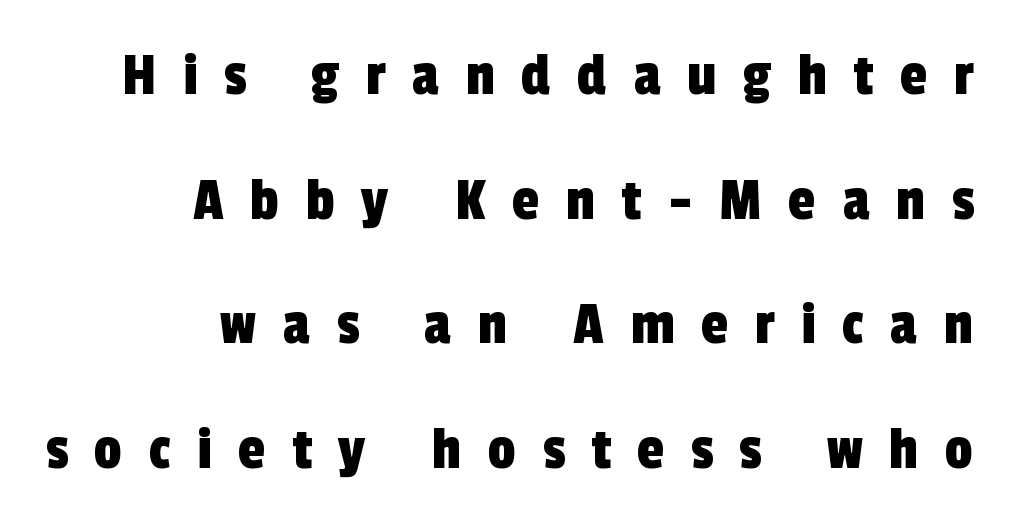
Q: Is the typeface a serif or a sans-serif typeface? A: Sans-serif.
Q: Is the text underlined? A: No.
Q: How is the paragraph aligned? A: Right-aligned.
Q: Is the spacing between letters normal or unusually wide? A: Unusually wide.
Q: Is the spacing between lines tight, normal or loose? A: Loose.
Q: Width (condensed, normal, or wide)? A: Condensed.
Q: x-height? A: Medium.
Q: Monospaced? A: No.
